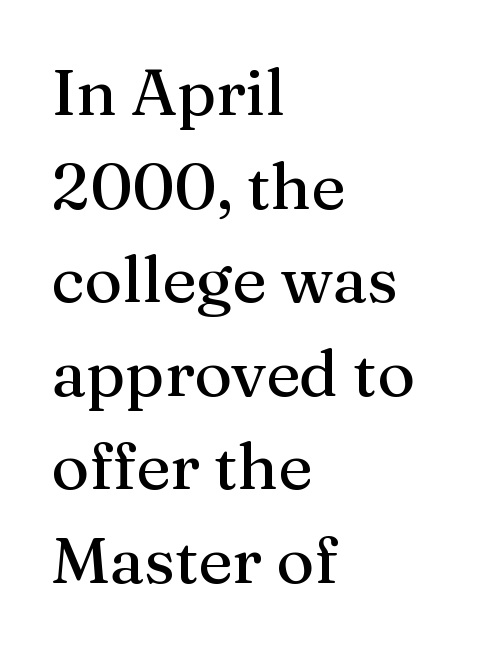
The letters advance in unequal steps, a hallmark of proportional type. Students, observe: this is what conventionally led text looks like. This rendering leaves character spacing at its baseline value. The glyphs in this specimen are seriffed. Vertical strokes here are truly vertical. The compositor pushed each line to the left boundary.
